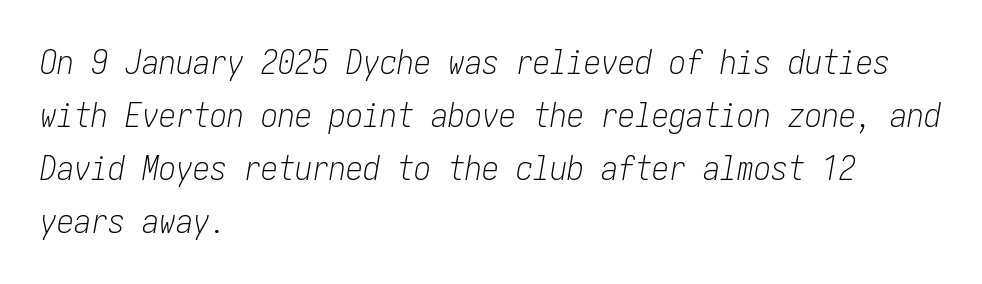
The image shows 34 px light, condensed type, italic (leaning right); set left-aligned, normal line spacing (1.56x), normal letter spacing, not underlined; low stroke contrast and a medium x-height.
